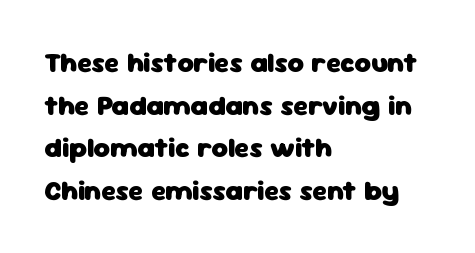
{"serif": "no", "italic": "no", "bold": "yes", "weight": "heavy", "width": "normal", "stroke_contrast": "low", "x_height": "medium", "monospaced": "no", "underline": "no", "align": "left", "line_spacing": "normal", "line_spacing_ratio": 1.52, "letter_spacing": "normal", "letter_spacing_em": 0.0, "glyph_px": 28}
